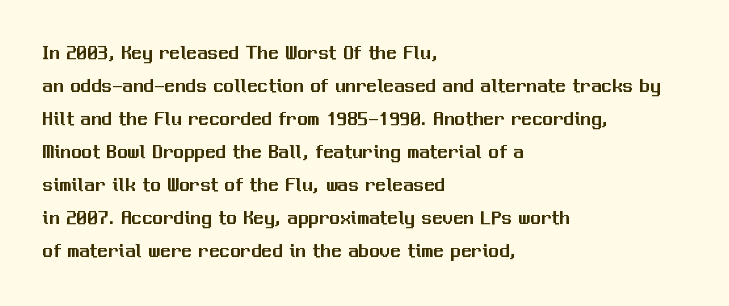
{"italic": "no", "underline": "no", "align": "left", "line_spacing": "normal", "line_spacing_ratio": 1.57, "letter_spacing": "normal", "letter_spacing_em": 0.0, "glyph_px": 21}
